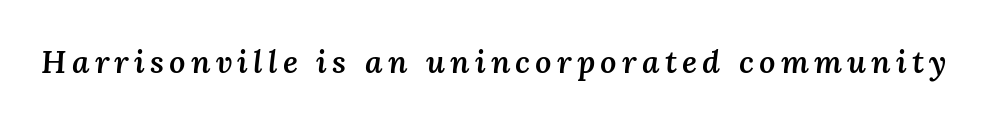
Underline: absent. An italicized treatment has been applied to the whole sample. Heft: intermediate — a semibold. This sample has the flowing, uneven cadence of proportional lettering.
